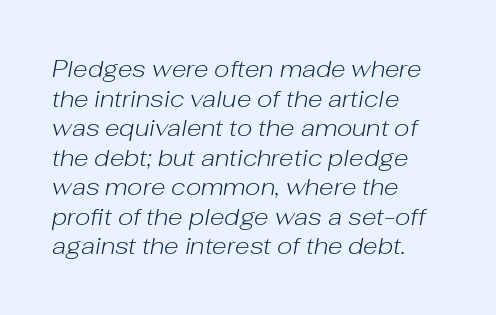
Q: Is the text bold? A: No.
Q: Is the text italic (slanted)? A: Yes, it leans right by about 10 degrees.
Q: Is the text underlined? A: No.
Q: How is the paragraph aligned? A: Left-aligned.
Q: Is the spacing between letters normal or unusually wide? A: Normal.
